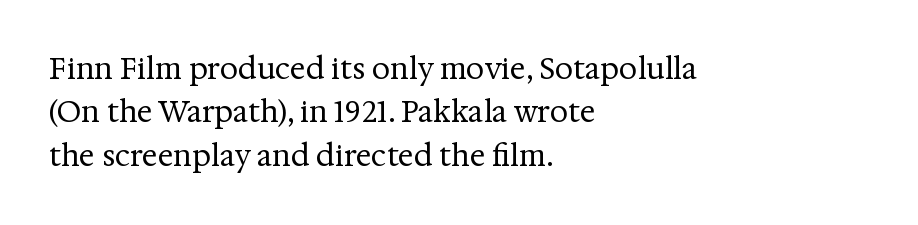
The image shows 29 px regular-weight serif type, upright; set left-aligned, normal line spacing (1.5x), normal letter spacing, not underlined; medium stroke contrast and a medium x-height.
